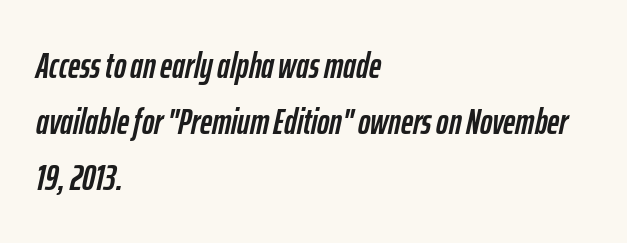
Q: Is the text italic (slanted)? A: Yes, it leans right by about 12 degrees.
Q: Is the text underlined? A: No.
Q: How is the paragraph aligned? A: Left-aligned.
Q: Is the spacing between letters normal or unusually wide? A: Normal.
Q: Is the spacing between lines tight, normal or loose? A: Normal.
Q: Width (condensed, normal, or wide)? A: Condensed.
Q: Stroke contrast? A: Low.
Q: x-height? A: Medium.
Q: Monospaced? A: No.
